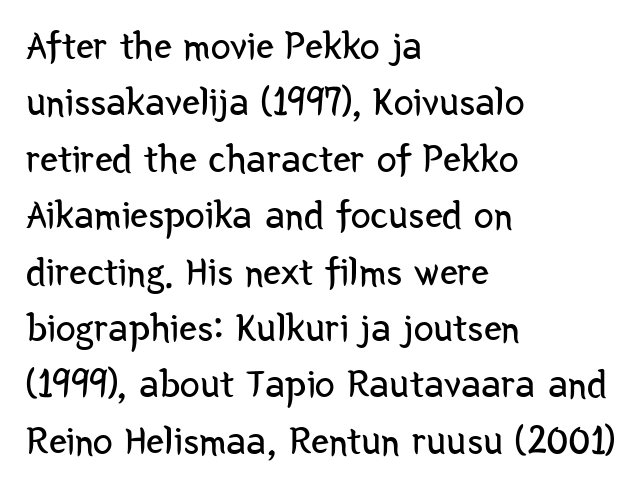
The image shows 40 px regular-weight, condensed sans-serif type, upright; set left-aligned, normal line spacing (1.41x), normal letter spacing, not underlined; low stroke contrast and a medium x-height.
